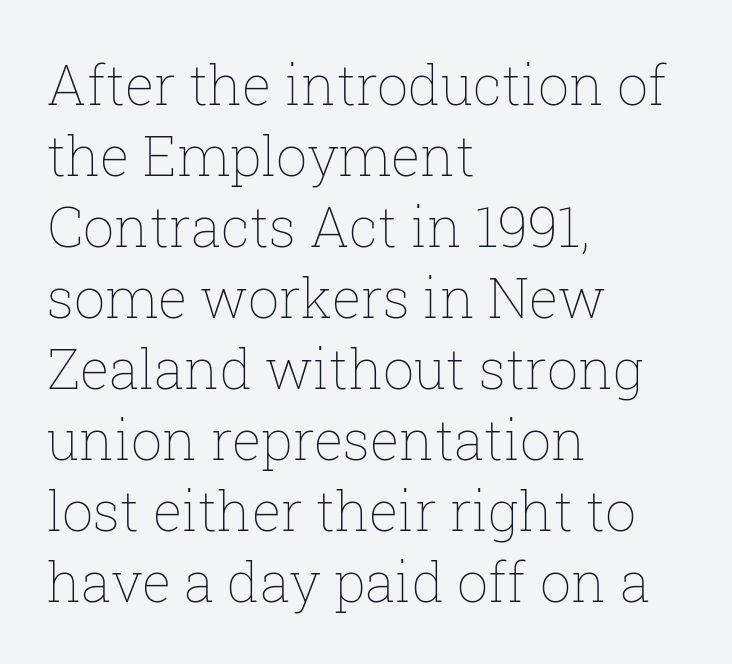
{"italic": "no", "bold": "no", "weight": "thin", "width": "normal", "stroke_contrast": "low", "x_height": "medium", "monospaced": "no", "underline": "no", "align": "left", "line_spacing": "normal", "line_spacing_ratio": 1.29, "letter_spacing": "normal", "letter_spacing_em": 0.0, "glyph_px": 55}
